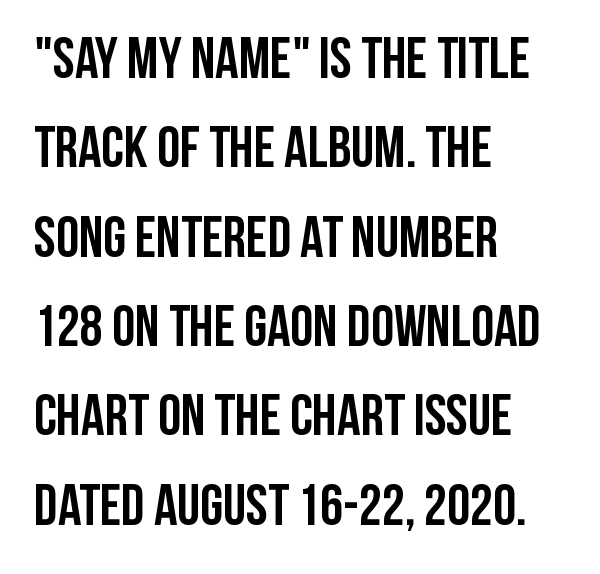
The image shows 58 px semibold, condensed sans-serif type, upright; set left-aligned, normal line spacing (1.54x), normal letter spacing, not underlined; low stroke contrast and a large x-height.
